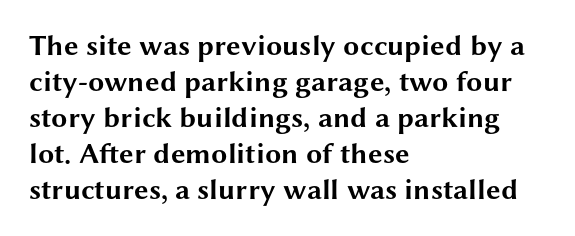
Alignment: flush left. Each letter's strokes conclude bluntly, with no projecting serifs. As a designer I'd log this as weight 700, bold. The typography opts for an upright posture over an oblique one. Descenders hang freely into open space. Short note: letters normally spaced.
